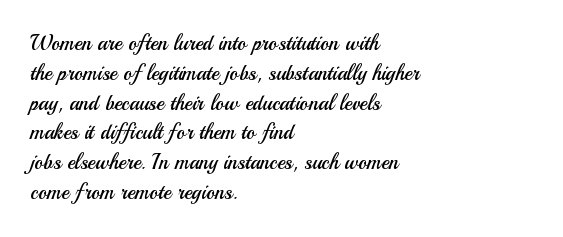
{"bold": "no", "underline": "no", "align": "left", "line_spacing": "normal", "line_spacing_ratio": 1.42, "letter_spacing": "normal", "letter_spacing_em": 0.0, "glyph_px": 21}
